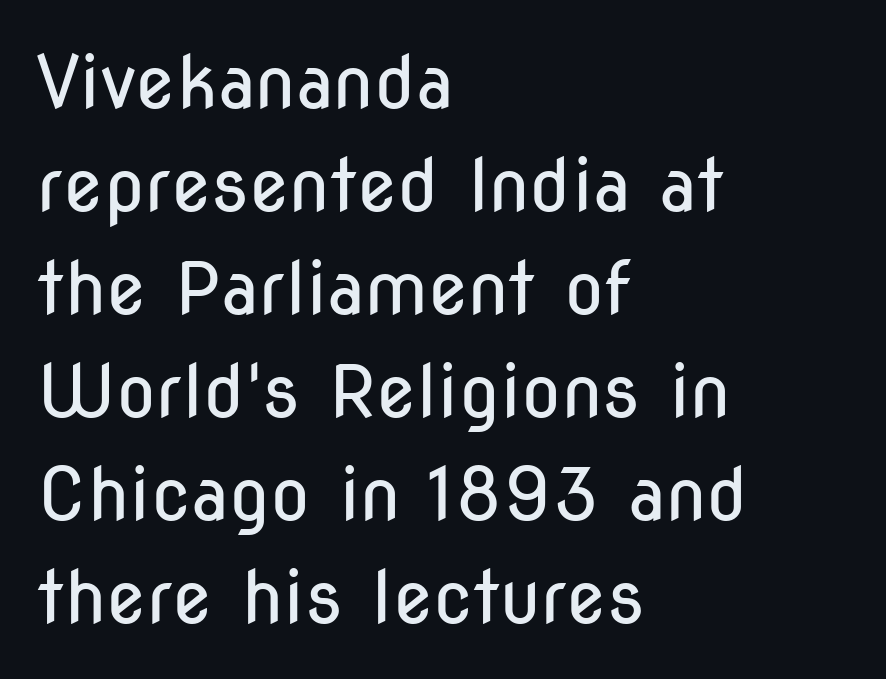
Q: Is the text bold? A: No.
Q: Is the text italic (slanted)? A: No, it is upright.
Q: Is the typeface a serif or a sans-serif typeface? A: Sans-serif.
Q: Is the text underlined? A: No.
Q: How is the paragraph aligned? A: Left-aligned.
Q: Is the spacing between letters normal or unusually wide? A: Normal.
Q: Is the spacing between lines tight, normal or loose? A: Normal.
Q: Width (condensed, normal, or wide)? A: Condensed.
Q: Stroke contrast? A: Low.
Q: x-height? A: Medium.
Q: Monospaced? A: No.
